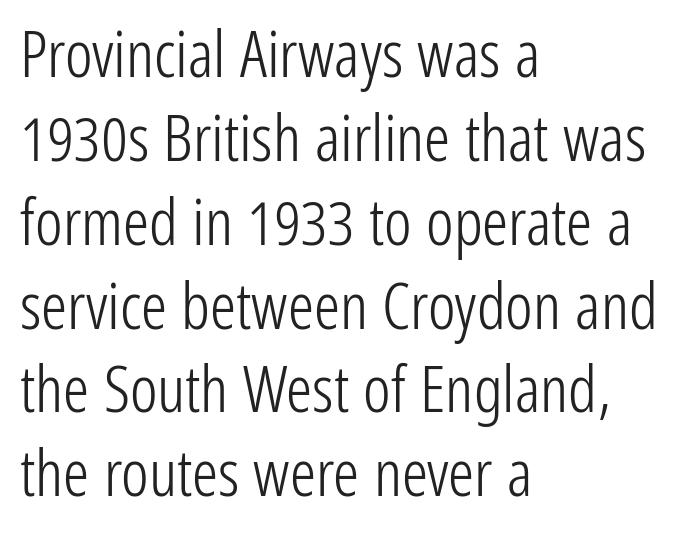
Character widths vary here, with narrow letters taking less room than wide ones. This sample uses an upright cut, with every glyph sitting square on the baseline. Which margin do the lines hug? The left one — the right edge is uneven. Classification — sans serif. Does extra space separate the letters? No, they use regular spacing.
